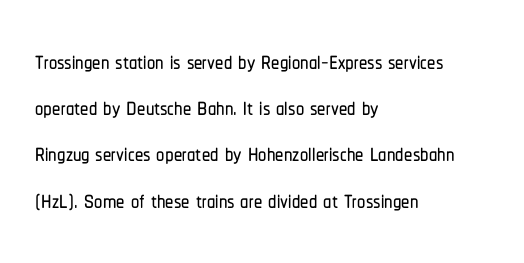
Q: Is the text italic (slanted)? A: No, it is upright.
Q: Is the typeface a serif or a sans-serif typeface? A: Sans-serif.
Q: Is the text underlined? A: No.
Q: How is the paragraph aligned? A: Left-aligned.
Q: Is the spacing between letters normal or unusually wide? A: Normal.
Q: Is the spacing between lines tight, normal or loose? A: Normal.
Q: Width (condensed, normal, or wide)? A: Condensed.
Q: Stroke contrast? A: Low.
Q: x-height? A: Medium.
Q: Monospaced? A: No.
